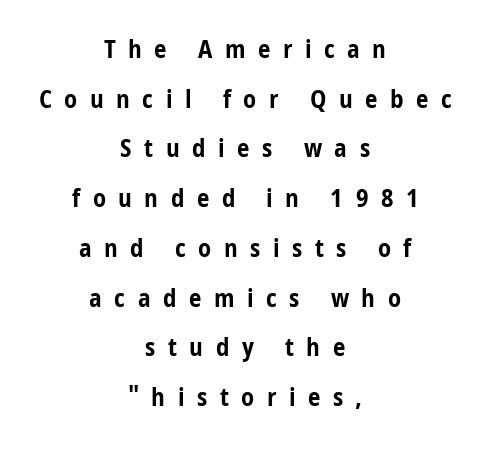
{"italic": "no", "bold": "yes", "underline": "no", "align": "center", "line_spacing": "loose", "line_spacing_ratio": 1.99, "letter_spacing": "wide", "letter_spacing_em": 0.5, "glyph_px": 25}
